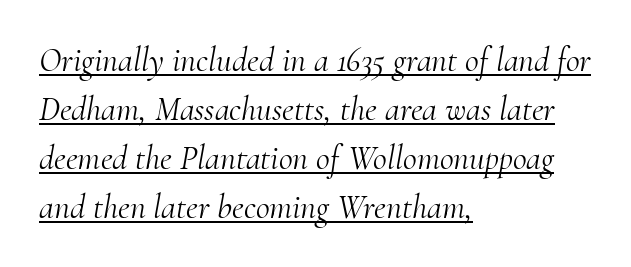
The line texture is even and compact thanks to regular tracking. The passage shown is underscored from start to finish. The rendering anchors every line to the left-hand side. The glyphs look as if they've been sheared to an angle.
